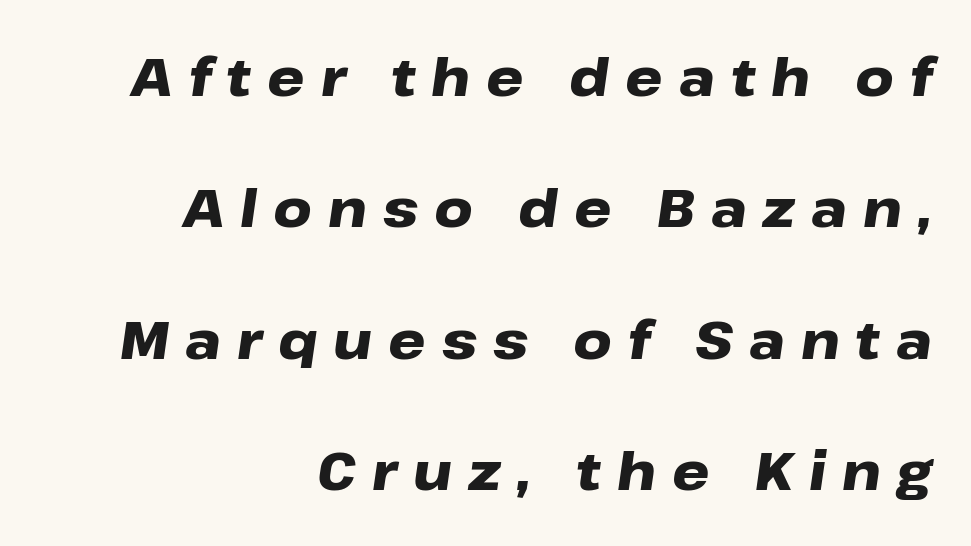
{"italic": "yes", "lean": "right", "slant_degrees": 8, "bold": "yes", "weight": "heavy", "width": "wide", "stroke_contrast": "low", "x_height": "medium", "monospaced": "no", "underline": "no", "align": "right", "line_spacing": "loose", "line_spacing_ratio": 2.48, "letter_spacing": "wide", "letter_spacing_em": 0.3, "glyph_px": 53}
